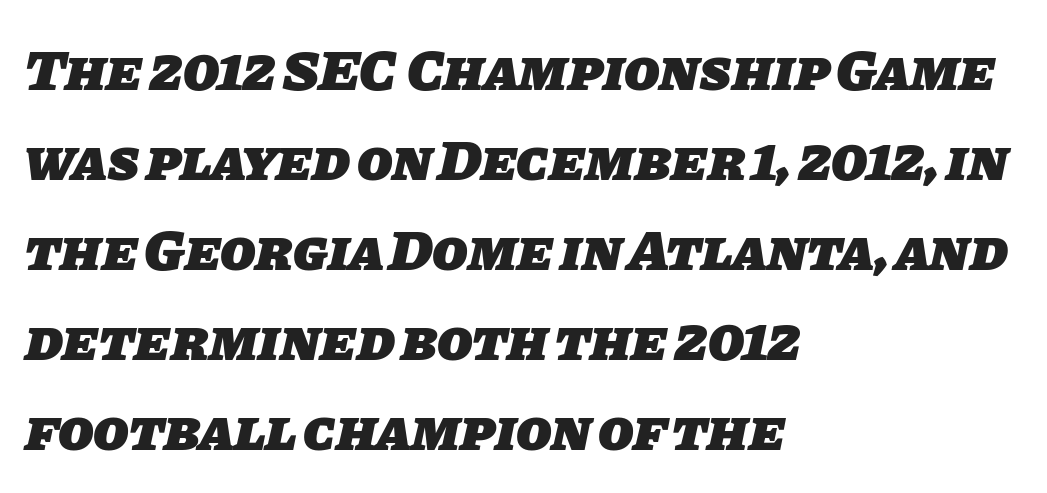
The image shows 58 px heavy type; set left-aligned, normal line spacing (1.55x), normal letter spacing, not underlined; low stroke contrast and a large x-height.
